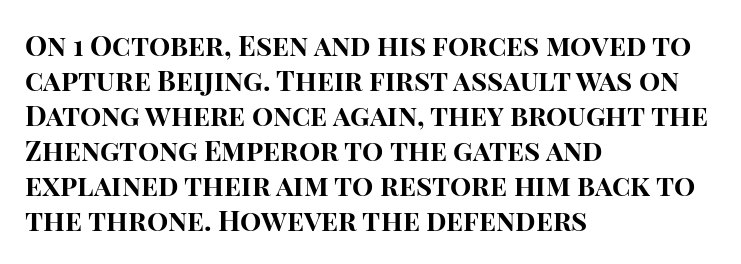
The font's upright variant was chosen for this text. What's the leading like? Ordinary, nothing unusual. Nobody drew a line under any word here. The typeface chosen for these lines omits serifs. The rendering uses natural spacing where letterforms have individual widths.
